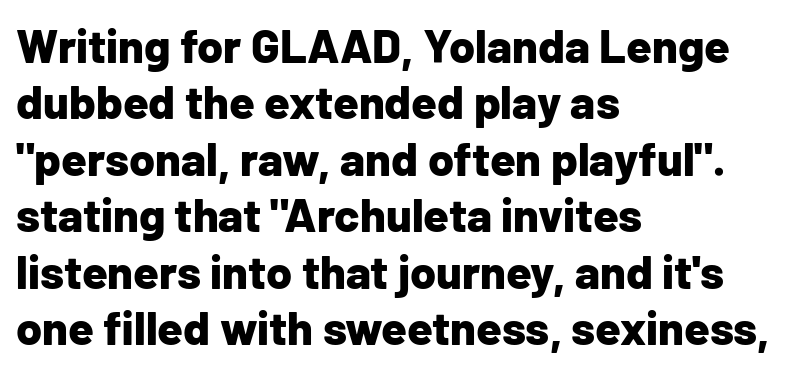
Q: Is the text bold? A: Yes.
Q: Is the text italic (slanted)? A: No, it is upright.
Q: Is the typeface a serif or a sans-serif typeface? A: Sans-serif.
Q: Is the text underlined? A: No.
Q: How is the paragraph aligned? A: Left-aligned.
Q: Is the spacing between letters normal or unusually wide? A: Normal.
Q: Width (condensed, normal, or wide)? A: Normal.
Q: Stroke contrast? A: Low.
Q: x-height? A: Medium.
Q: Monospaced? A: No.
